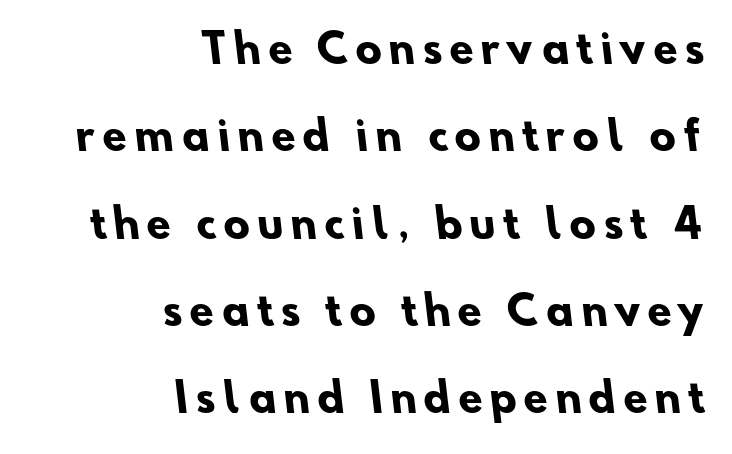
The image shows 39 px heavy sans-serif type; set right-aligned, loose line spacing (2.24x), unusually wide letter spacing (+0.2 em), not underlined; low stroke contrast and a small x-height.
